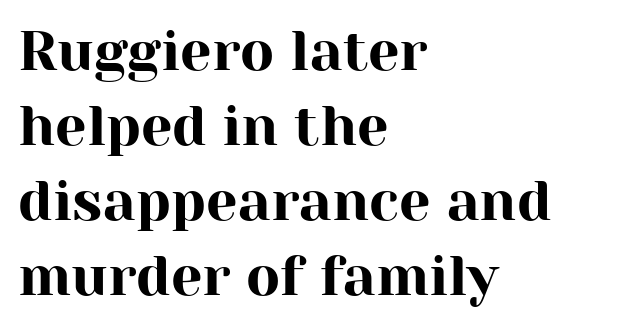
Q: Is the text italic (slanted)? A: No, it is upright.
Q: Is the typeface a serif or a sans-serif typeface? A: Serif.
Q: Is the text underlined? A: No.
Q: How is the paragraph aligned? A: Left-aligned.
Q: Is the spacing between letters normal or unusually wide? A: Normal.
Q: Is the spacing between lines tight, normal or loose? A: Normal.
Q: Width (condensed, normal, or wide)? A: Normal.
Q: Stroke contrast? A: High.
Q: x-height? A: Medium.
Q: Monospaced? A: No.
